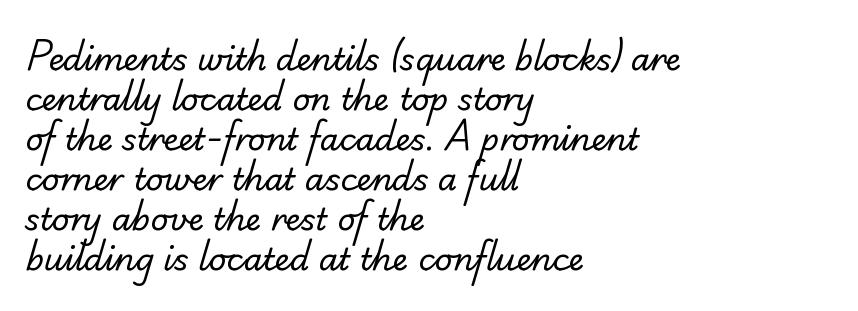
Q: Is the text bold? A: No.
Q: Is the typeface a serif or a sans-serif typeface? A: Sans-serif.
Q: Is the text underlined? A: No.
Q: How is the paragraph aligned? A: Left-aligned.
Q: Is the spacing between letters normal or unusually wide? A: Normal.
Q: Is the spacing between lines tight, normal or loose? A: Normal.
Q: Width (condensed, normal, or wide)? A: Normal.
Q: Stroke contrast? A: Low.
Q: x-height? A: Small.
Q: Monospaced? A: No.
